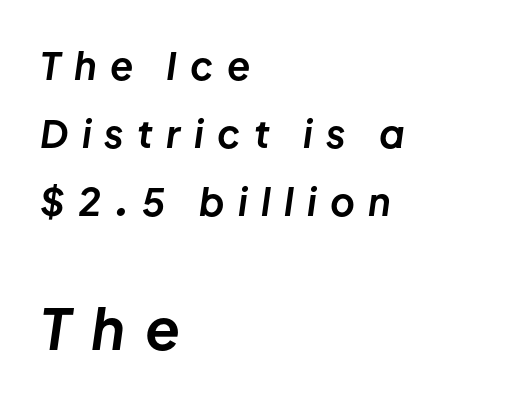
The image shows 57 px bold type, italic (leaning right); set left-aligned, line spacing 1.79x, unusually wide letter spacing (+0.35 em), not underlined; the second (bottom) block is 1.5x larger; low stroke contrast and a medium x-height.
